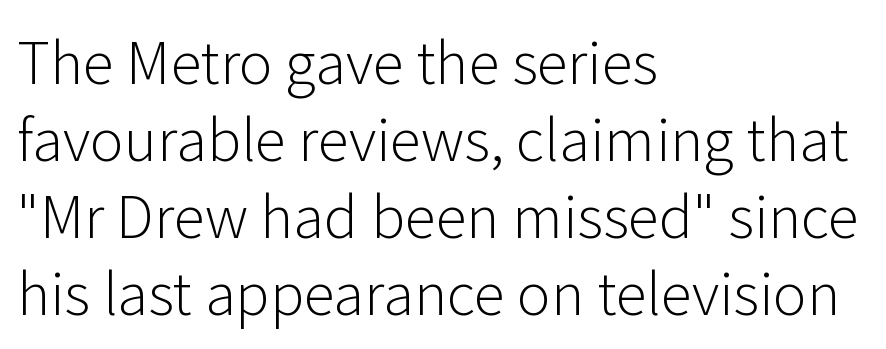
Serifs: no, the terminals of the letterforms are clean. The rendering uses natural spacing where letterforms have individual widths. The passage shown stacks its lines at a standard gap. Rule under the text: the space is simply empty.
